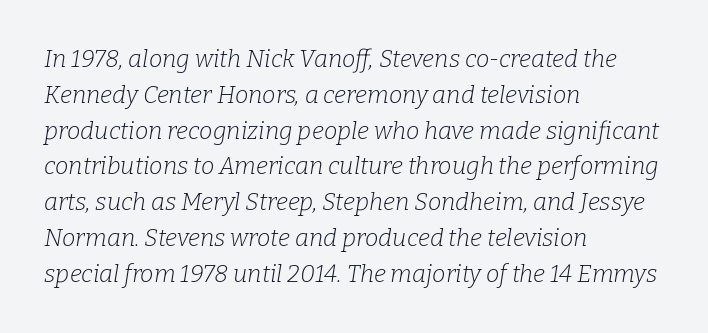
The rendering applies a slant to the glyphs. Notice how the passage keeps a crisp vertical edge on the left only. There is no visible air inserted between adjacent glyphs. The strip under each line holds only bare page. Weight class: somewhere from thin through regular. Vertical spacing — default.
